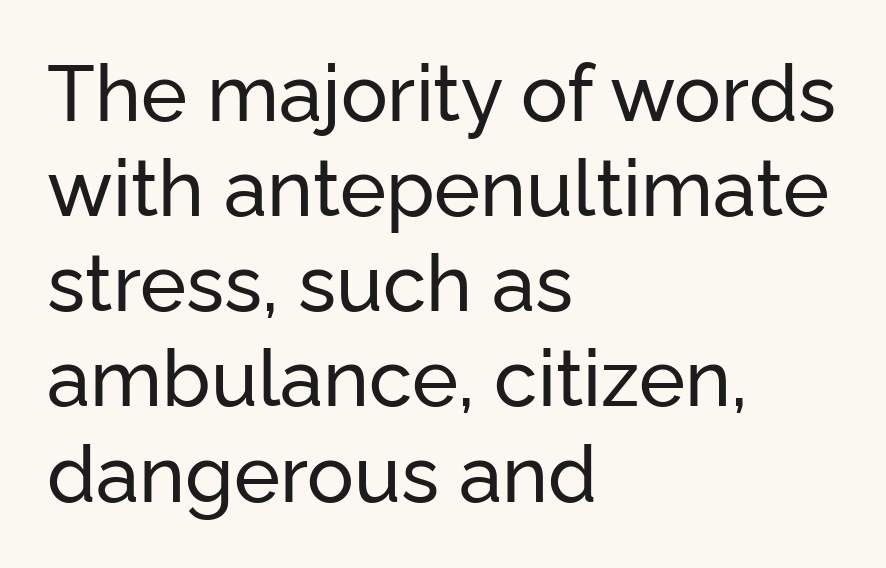
The image shows 78 px sans-serif type, upright; set left-aligned, line spacing 1.22x, normal letter spacing, not underlined; low stroke contrast and a medium x-height.
